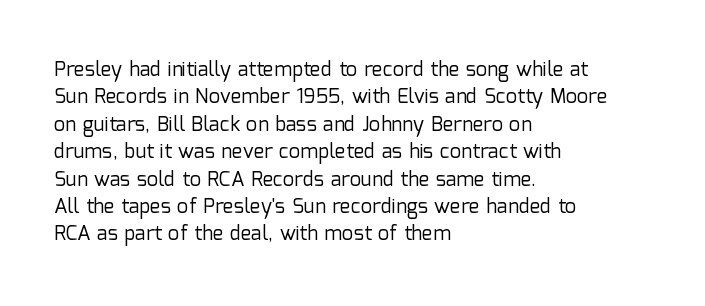
Caption: standard tracking, unaltered. Alignment: flush left. Line spacing here is normal. Weight: not bold — regular or lighter.
